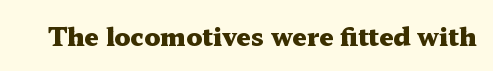
Q: Is the text bold? A: Yes.
Q: Is the text italic (slanted)? A: No, it is upright.
Q: Is the text underlined? A: No.
Q: Is the spacing between letters normal or unusually wide? A: Normal.
